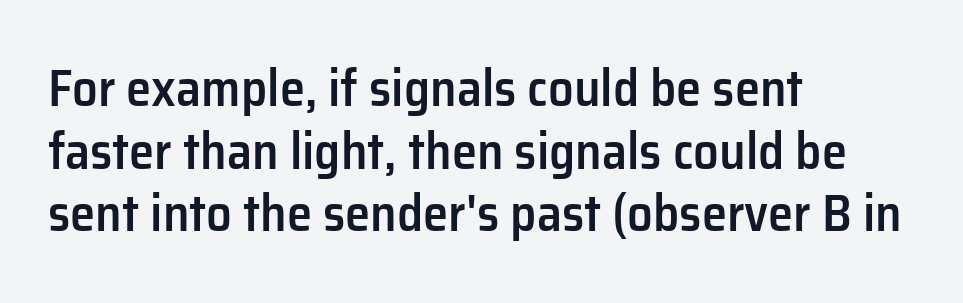
Q: Is the text bold? A: Semi-bold.
Q: Is the text italic (slanted)? A: No, it is upright.
Q: Is the typeface a serif or a sans-serif typeface? A: Sans-serif.
Q: Is the text underlined? A: No.
Q: How is the paragraph aligned? A: Left-aligned.
Q: Is the spacing between letters normal or unusually wide? A: Normal.
Q: Width (condensed, normal, or wide)? A: Normal.
Q: Stroke contrast? A: Low.
Q: x-height? A: Medium.
Q: Monospaced? A: No.
